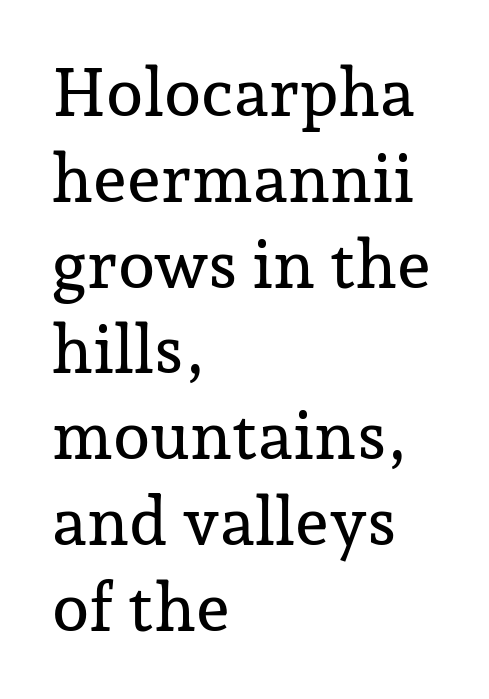
Q: Is the text italic (slanted)? A: No, it is upright.
Q: Is the typeface a serif or a sans-serif typeface? A: Serif.
Q: Is the text underlined? A: No.
Q: How is the paragraph aligned? A: Left-aligned.
Q: Is the spacing between letters normal or unusually wide? A: Normal.
Q: Is the spacing between lines tight, normal or loose? A: Normal.
Q: Width (condensed, normal, or wide)? A: Normal.
Q: Stroke contrast? A: Low.
Q: x-height? A: Medium.
Q: Monospaced? A: No.
